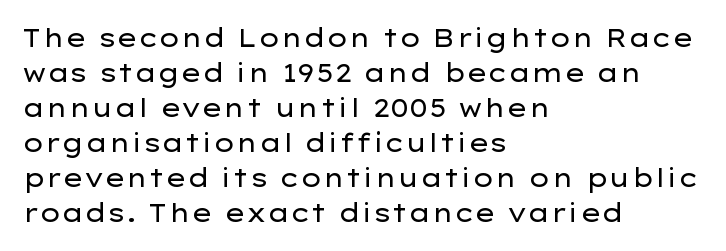
The image shows 25 px text type, upright; set left-aligned, normal line spacing (1.4x), normal letter spacing, not underlined.
